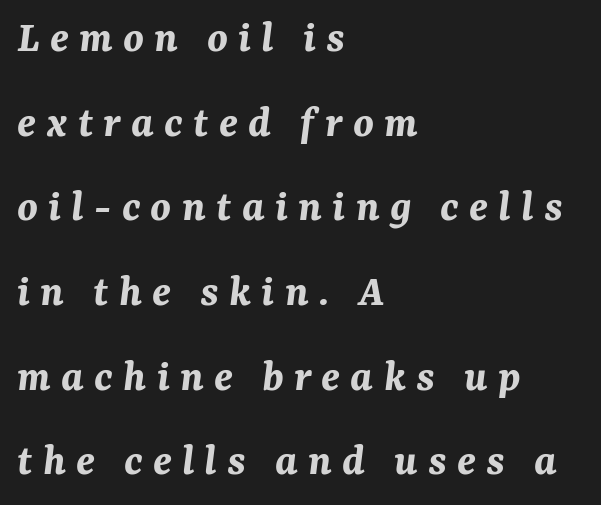
{"italic": "yes", "lean": "right", "slant_degrees": 7, "bold": "yes", "weight": "bold", "width": "normal", "stroke_contrast": "medium", "x_height": "medium", "monospaced": "no", "underline": "no", "align": "left", "line_spacing_ratio": 1.84, "letter_spacing": "wide", "letter_spacing_em": 0.22, "glyph_px": 46}
